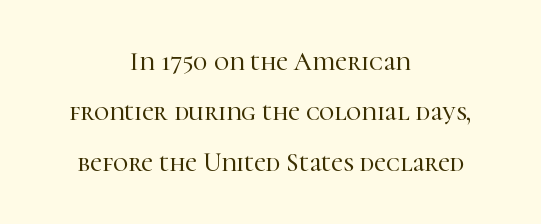
No italicization has been applied; the sample stays upright. Compared with a flush-left layout, this one balances lines on the center instead. A clean baseline with only descenders dipping below it. Notice the wide empty band between every row — that's loose leading.
